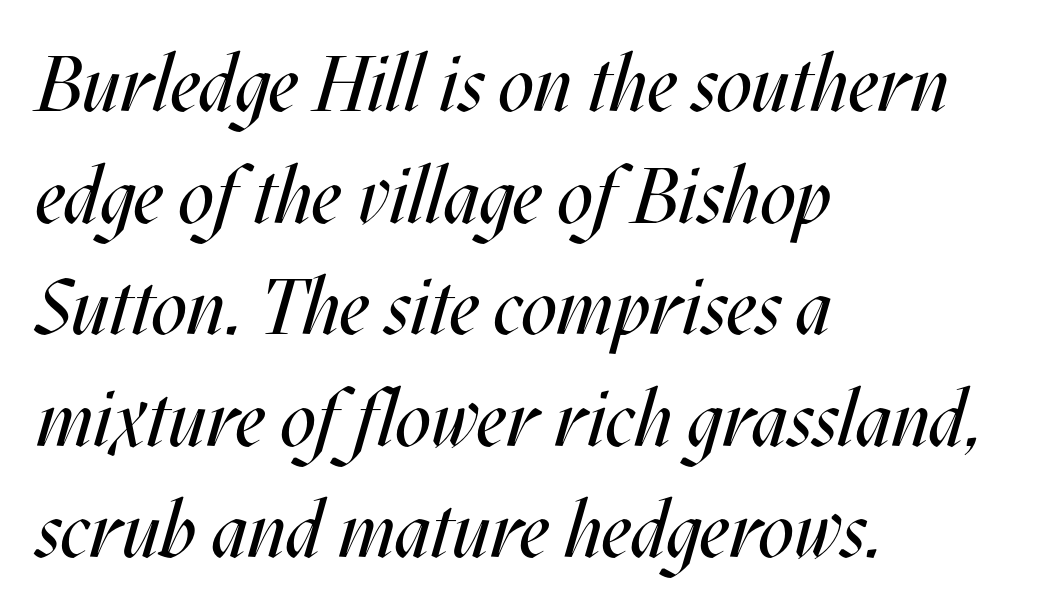
{"italic": "yes", "lean": "right", "slant_degrees": 17, "bold": "no", "weight": "regular", "width": "condensed", "stroke_contrast": "medium", "x_height": "large", "monospaced": "no", "underline": "no", "align": "left", "line_spacing": "normal", "line_spacing_ratio": 1.43, "letter_spacing": "normal", "letter_spacing_em": 0.0, "glyph_px": 78}
